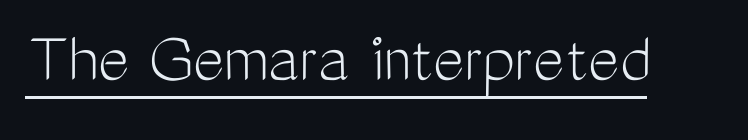
Character widths vary here, with narrow letters taking less room than wide ones. Compared with undecorated copy, this sample adds a rule below the words. Weight: not bold — regular or lighter. Caption: standard tracking, unaltered. The rendering shows plain stroke endings on the letterforms — a sans-serif design. This sample uses an upright cut, with every glyph sitting square on the baseline.
